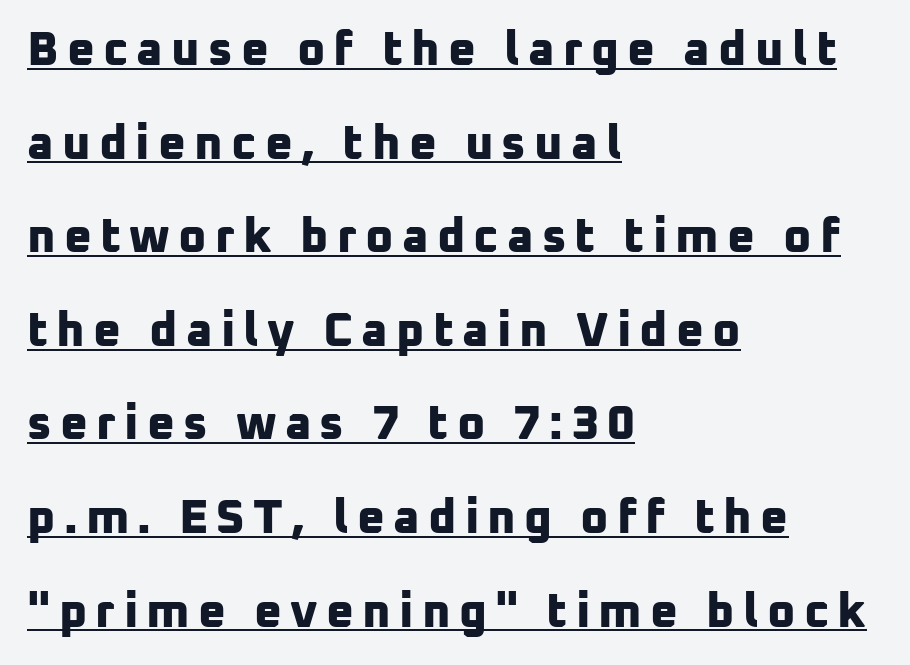
Q: Is the text bold? A: Yes.
Q: Is the typeface a serif or a sans-serif typeface? A: Sans-serif.
Q: Is the text underlined? A: Yes.
Q: How is the paragraph aligned? A: Left-aligned.
Q: Is the spacing between lines tight, normal or loose? A: Loose.
Q: Width (condensed, normal, or wide)? A: Normal.
Q: Stroke contrast? A: Low.
Q: x-height? A: Medium.
Q: Monospaced? A: No.
